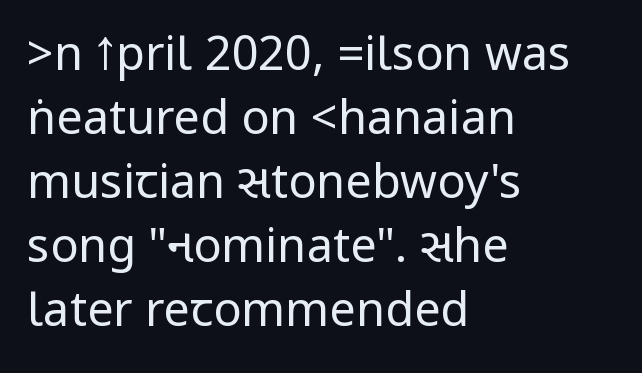
Q: Is the text bold? A: No.
Q: Is the text italic (slanted)? A: No, it is upright.
Q: Is the typeface a serif or a sans-serif typeface? A: Sans-serif.
Q: Is the text underlined? A: No.
Q: How is the paragraph aligned? A: Left-aligned.
Q: Is the spacing between letters normal or unusually wide? A: Normal.
Q: Is the spacing between lines tight, normal or loose? A: Normal.
Q: Width (condensed, normal, or wide)? A: Condensed.
Q: Stroke contrast? A: Low.
